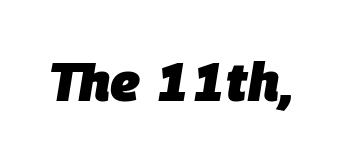
A bare baseline throughout the passage. Weight: bold. Does extra space separate the letters? No, they use regular spacing. The rendering applies a slant to the glyphs. Looks like regular typesetting: each glyph gets only the width it needs.
